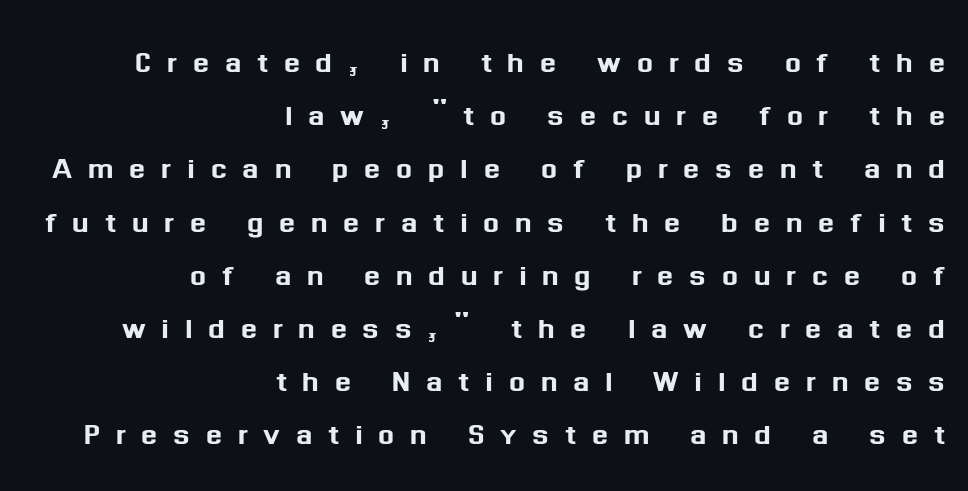
Q: Is the text italic (slanted)? A: No, it is upright.
Q: Is the typeface a serif or a sans-serif typeface? A: Sans-serif.
Q: Is the text underlined? A: No.
Q: How is the paragraph aligned? A: Right-aligned.
Q: Is the spacing between letters normal or unusually wide? A: Unusually wide.
Q: Is the spacing between lines tight, normal or loose? A: Normal.
Q: Width (condensed, normal, or wide)? A: Normal.
Q: Stroke contrast? A: Medium.
Q: x-height? A: Medium.
Q: Monospaced? A: No.
